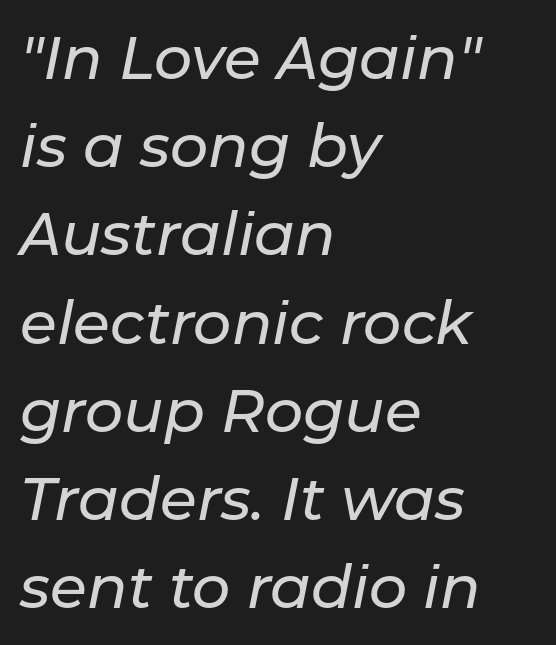
Q: Is the text italic (slanted)? A: Yes, it leans right by about 11 degrees.
Q: Is the text underlined? A: No.
Q: How is the paragraph aligned? A: Left-aligned.
Q: Is the spacing between letters normal or unusually wide? A: Normal.
Q: Is the spacing between lines tight, normal or loose? A: Normal.
Q: Width (condensed, normal, or wide)? A: Normal.
Q: Stroke contrast? A: Low.
Q: x-height? A: Medium.
Q: Monospaced? A: No.
